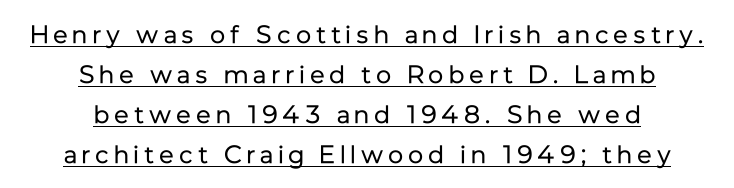
Q: Is the text bold? A: No.
Q: Is the text italic (slanted)? A: No, it is upright.
Q: Is the text underlined? A: Yes.
Q: How is the paragraph aligned? A: Centered.
Q: Is the spacing between letters normal or unusually wide? A: Unusually wide.
Q: Is the spacing between lines tight, normal or loose? A: Normal.
